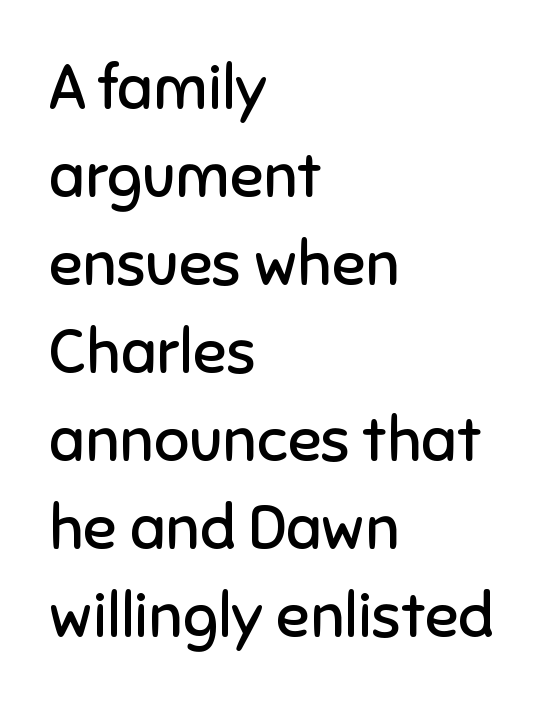
Q: Is the text bold? A: No.
Q: Is the text italic (slanted)? A: No, it is upright.
Q: Is the typeface a serif or a sans-serif typeface? A: Sans-serif.
Q: Is the text underlined? A: No.
Q: How is the paragraph aligned? A: Left-aligned.
Q: Is the spacing between letters normal or unusually wide? A: Normal.
Q: Is the spacing between lines tight, normal or loose? A: Normal.
Q: Width (condensed, normal, or wide)? A: Normal.
Q: Stroke contrast? A: Low.
Q: x-height? A: Medium.
Q: Monospaced? A: No.
